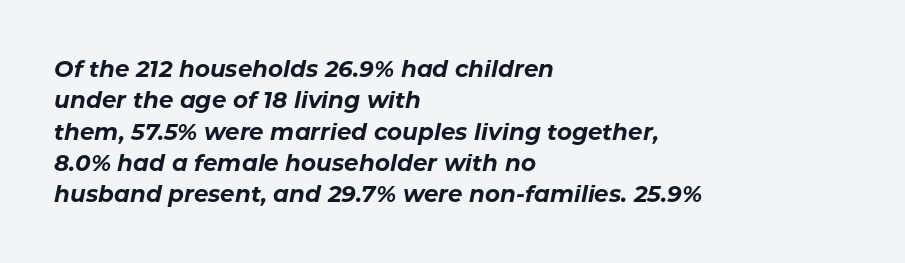
Characters are canted at an angle relative to the baseline's perpendicular. The specimen omits any rule beneath the text block's lines. On the weight axis this lands at bold, roughly 700. The lines sit at an ordinary, default distance from one another. Is the block centered? No — it sits flush against the left margin. Students, note that the glyphs here touch the page at normal intervals.
